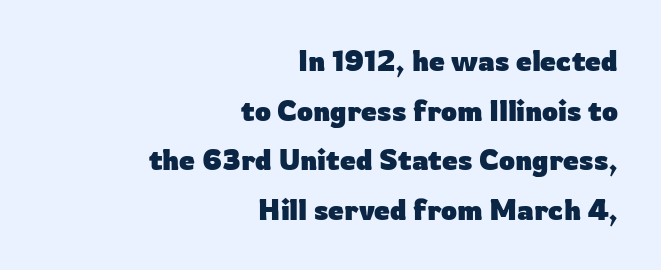
The font family rendered here belongs to the sans-serif group. Glance below the letters and you will spot only blank space. Weight: bold. Varying glyph widths throughout — classic text-font behaviour.
